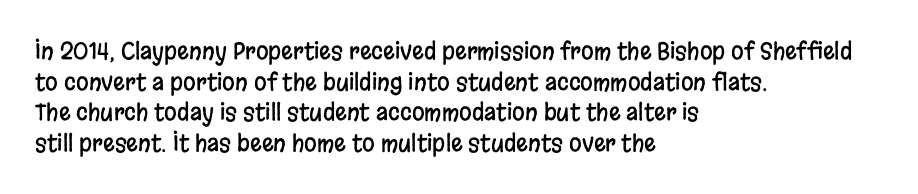
The image shows 23 px text type, upright; set left-aligned, normal line spacing (1.33x), normal letter spacing, not underlined.
